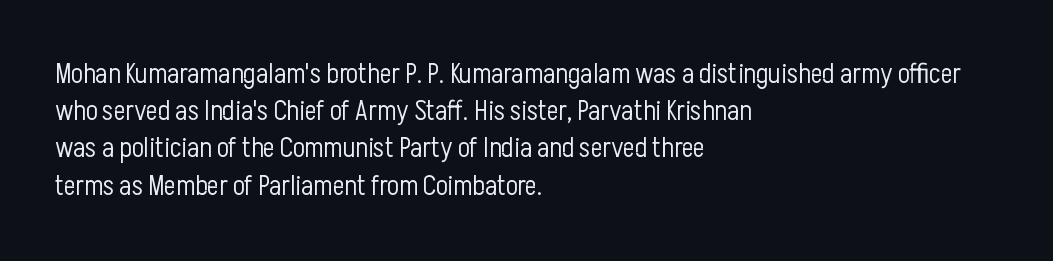
The image shows 28 px light, condensed sans-serif type, upright; set left-aligned, normal line spacing (1.33x), normal letter spacing, not underlined; low stroke contrast and a medium x-height.
